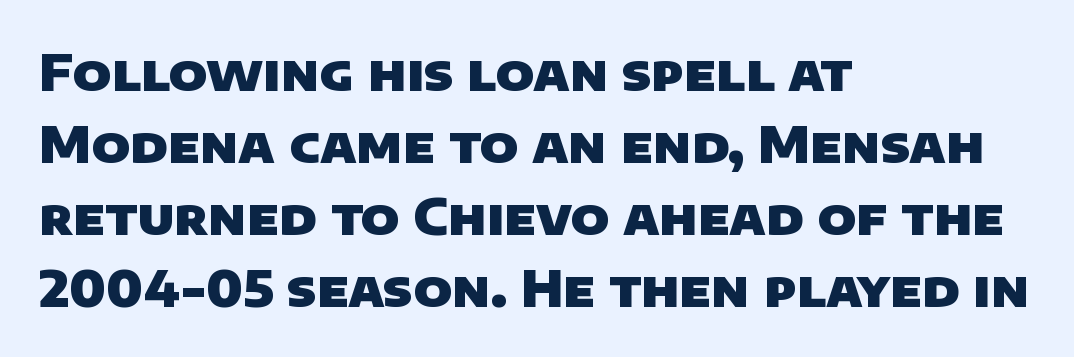
The image shows 50 px heavy sans-serif type; set left-aligned, normal line spacing (1.44x), normal letter spacing, not underlined; low stroke contrast and a large x-height.
